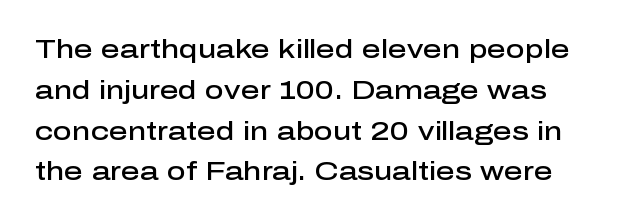
{"italic": "no", "bold": "semi", "underline": "no", "line_spacing": "normal", "line_spacing_ratio": 1.57, "letter_spacing": "normal", "letter_spacing_em": 0.0, "glyph_px": 26}
